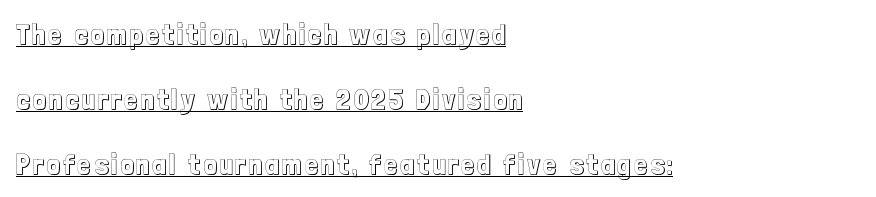
{"italic": "no", "width": "condensed", "x_height": "medium", "monospaced": "no", "underline": "yes", "align": "left", "line_spacing": "loose", "line_spacing_ratio": 2.24, "glyph_px": 29}
